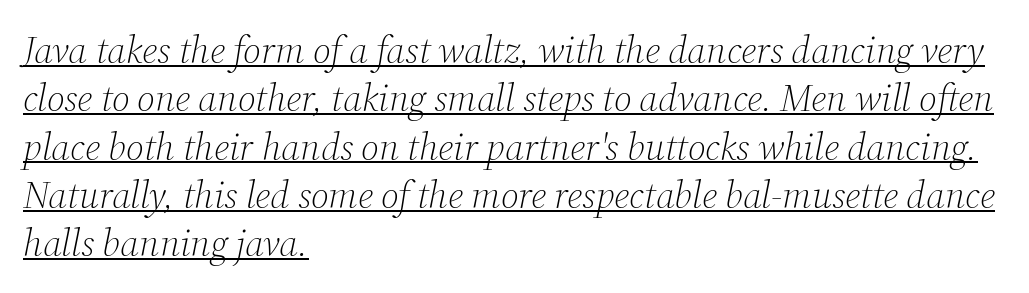
The image shows 38 px light serif type, italic (leaning right); set left-aligned, normal line spacing (1.27x), normal letter spacing, underlined; medium stroke contrast and a medium x-height.
